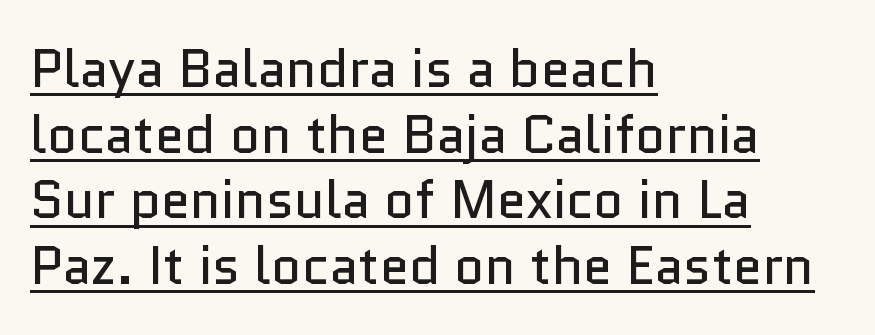
Students, note that the glyphs here touch the page at normal intervals. The strokes are not fattened; the text isn't bold. The lettering stays uniformly vertical, giving the passage a roman look. A typesetter would call this proportional, since set widths differ per character. In CSS terms this would be text-align: left. Type style note: lacks serifs.
